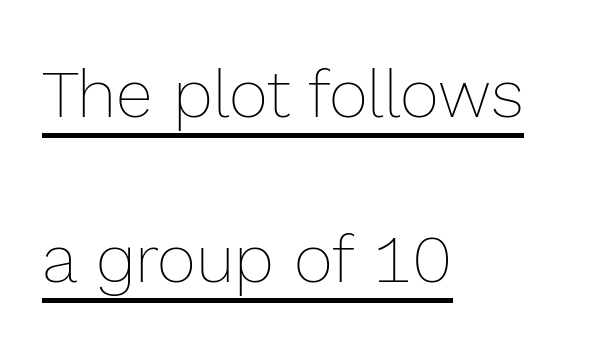
The image shows 67 px thin type, upright; set left-aligned, loose line spacing (2.46x), normal letter spacing, underlined; a medium x-height.
